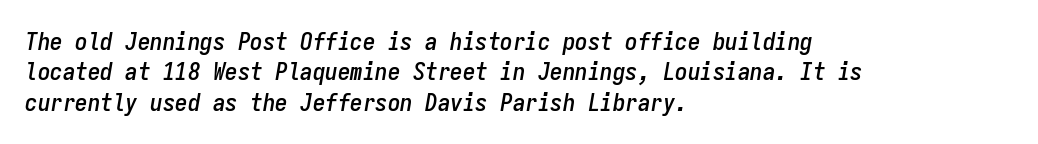
{"italic": "yes", "lean": "right", "slant_degrees": 9, "underline": "no", "align": "left", "line_spacing_ratio": 1.22, "letter_spacing": "normal", "letter_spacing_em": 0.0, "glyph_px": 25}
